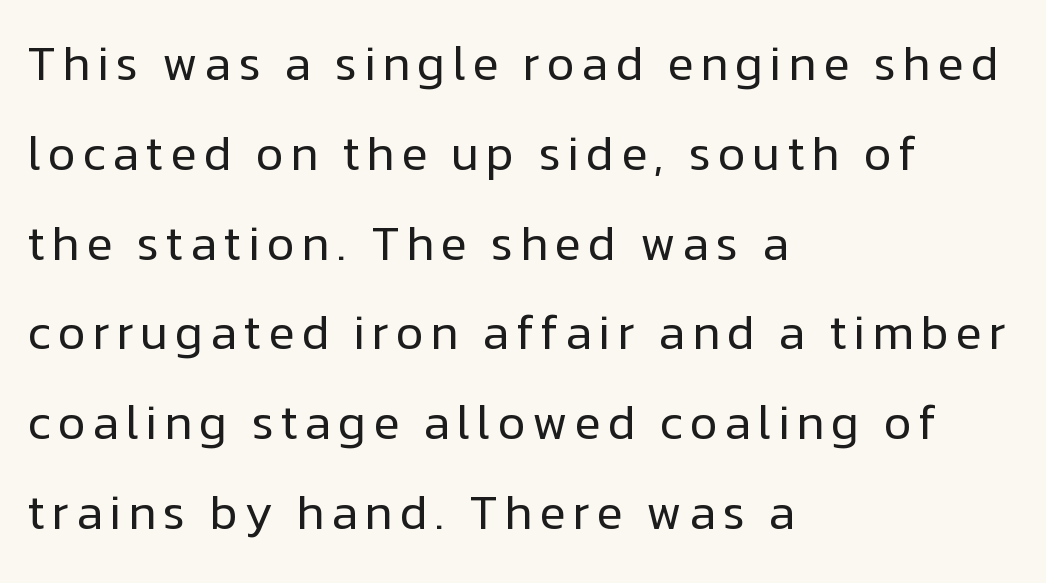
Q: Is the text bold? A: No.
Q: Is the text italic (slanted)? A: No, it is upright.
Q: Is the typeface a serif or a sans-serif typeface? A: Sans-serif.
Q: Is the text underlined? A: No.
Q: How is the paragraph aligned? A: Left-aligned.
Q: Width (condensed, normal, or wide)? A: Normal.
Q: Stroke contrast? A: Low.
Q: x-height? A: Medium.
Q: Monospaced? A: No.
